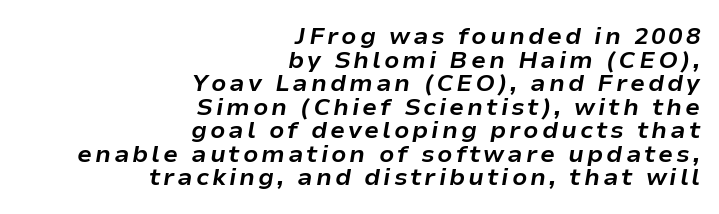
The image shows 24 px bold type, italic (leaning right); set right-aligned, tight line spacing (0.98x), not underlined.
